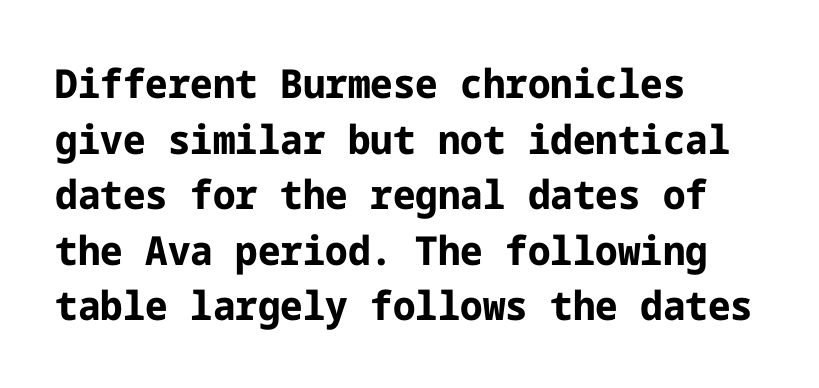
The passage shown has conventional tracking throughout. This sample uses a sans-serif face. Its strokes are broad and dark, the hallmark of bold type. Leading: standard. The strip under each line holds only bare page. In terms of posture, this sample is upright.
